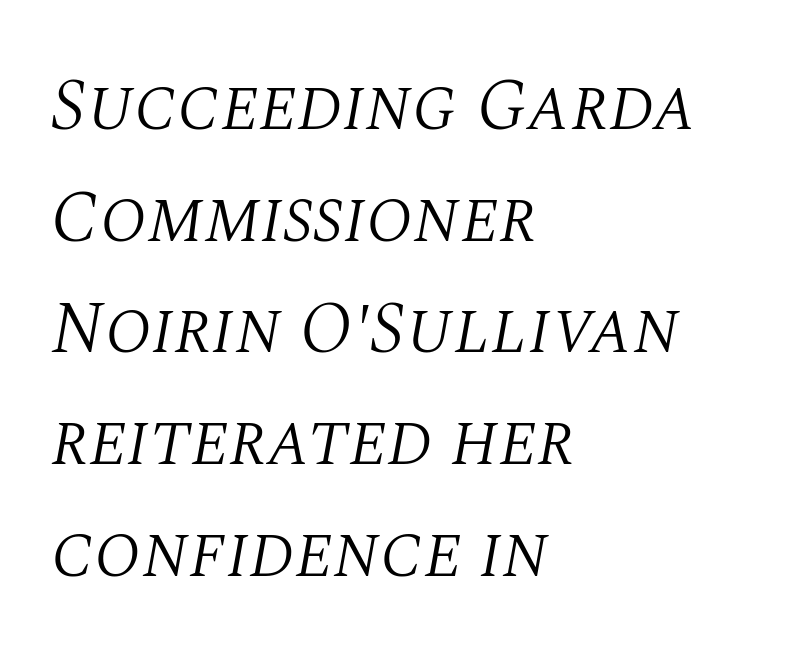
The image shows 73 px light serif type, italic (leaning right); set left-aligned, normal line spacing (1.53x), normal letter spacing, not underlined; medium stroke contrast and a large x-height.
